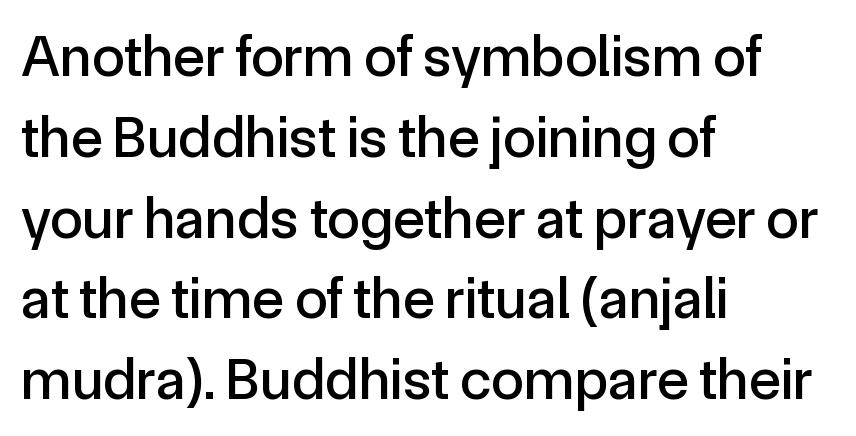
The image shows 59 px sans-serif type, upright; set left-aligned, normal line spacing (1.37x), normal letter spacing, not underlined; a medium x-height.
